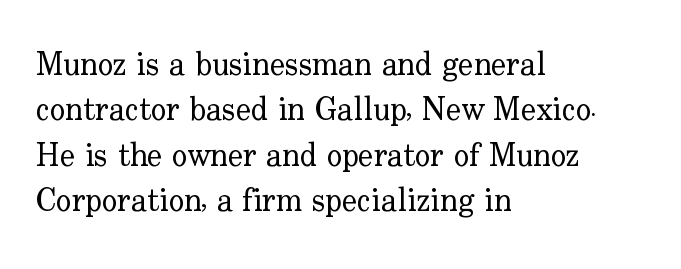
The letters stand upright; this is a roman face. Here the designer chose a conventional face with non-uniform glyph widths. Whoever set this chose a conventional vertical rhythm. Unlike a clean sans, this face finishes its strokes with serifs. The lines in this sample share a left origin and differ only in where they stop. Think standard paragraph weight, or any step lighter than that.
